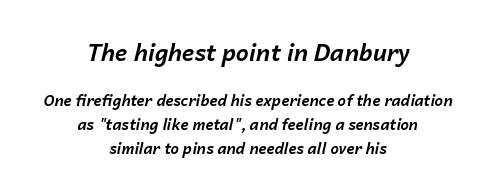
This sample uses an oblique cut, with every glyph tilted off the vertical. If you squint, the top block still reads clearly — it's the larger of the two. Summary of weight: heavy, a full bold. The strip under each line holds only bare page. A student would call this center alignment; a typographer would say set centered.
